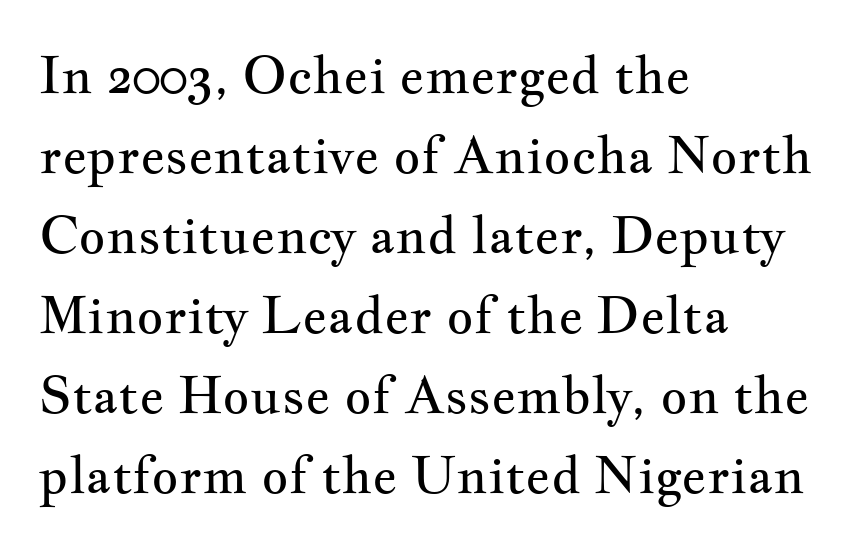
Q: Is the text bold? A: No.
Q: Is the text italic (slanted)? A: No, it is upright.
Q: Is the typeface a serif or a sans-serif typeface? A: Serif.
Q: Is the text underlined? A: No.
Q: How is the paragraph aligned? A: Left-aligned.
Q: Is the spacing between letters normal or unusually wide? A: Normal.
Q: Is the spacing between lines tight, normal or loose? A: Normal.
Q: Width (condensed, normal, or wide)? A: Wide.
Q: Stroke contrast? A: Medium.
Q: x-height? A: Small.
Q: Monospaced? A: No.
